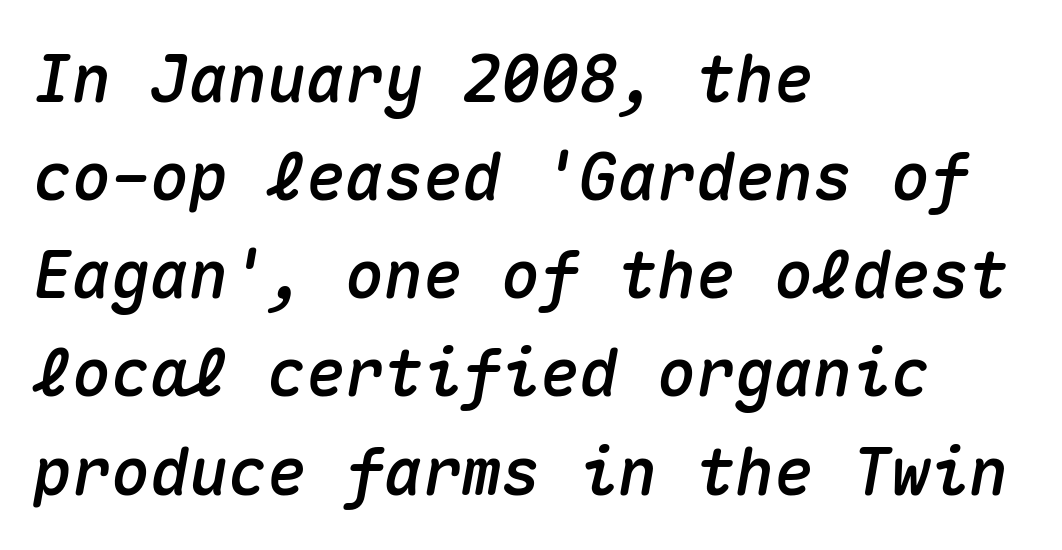
Q: Is the text italic (slanted)? A: Yes, it leans right by about 10 degrees.
Q: Is the text underlined? A: No.
Q: How is the paragraph aligned? A: Left-aligned.
Q: Is the spacing between letters normal or unusually wide? A: Normal.
Q: Is the spacing between lines tight, normal or loose? A: Normal.
Q: Width (condensed, normal, or wide)? A: Normal.
Q: Stroke contrast? A: Medium.
Q: x-height? A: Medium.
Q: Monospaced? A: Yes.
